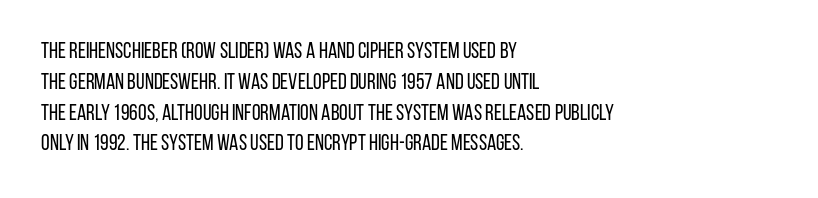
Summary of vertical rhythm: regular, with standard interline spacing. Short note: letters normally spaced. The font's upright variant was chosen for this text. Casual observation: everything's shoved over to the left.
